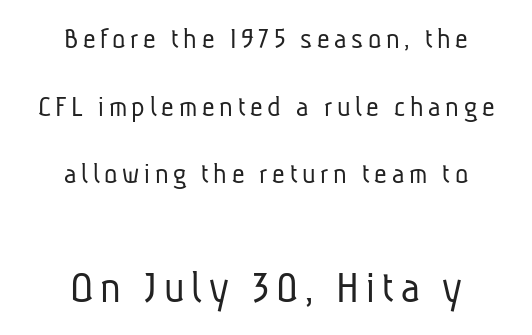
Q: Is the text bold? A: No.
Q: Is the typeface a serif or a sans-serif typeface? A: Sans-serif.
Q: Is the text underlined? A: No.
Q: How is the paragraph aligned? A: Centered.
Q: Is the spacing between lines tight, normal or loose? A: Loose.
Q: Which block of text is set in a larger size, the first (top) or the second (bottom)? A: The second (bottom) one.
Q: Width (condensed, normal, or wide)? A: Condensed.
Q: Stroke contrast? A: Low.
Q: x-height? A: Medium.
Q: Monospaced? A: No.
